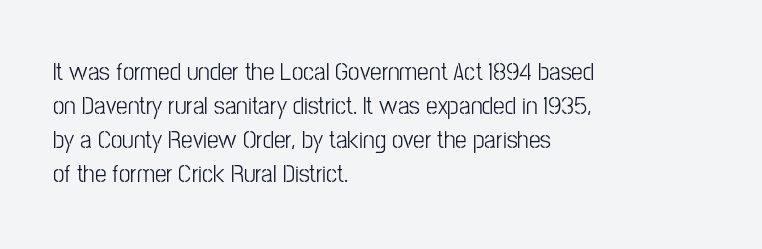
Q: Is the text italic (slanted)? A: No, it is upright.
Q: Is the text underlined? A: No.
Q: How is the paragraph aligned? A: Left-aligned.
Q: Is the spacing between letters normal or unusually wide? A: Normal.
Q: Is the spacing between lines tight, normal or loose? A: Normal.
